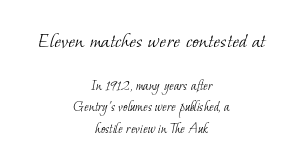
{"bold": "no", "underline": "no", "align": "center", "line_spacing": "normal", "line_spacing_ratio": 1.42, "letter_spacing": "normal", "letter_spacing_em": 0.0, "larger_block": "first", "size_ratio": 1.53, "glyph_px": 23}
